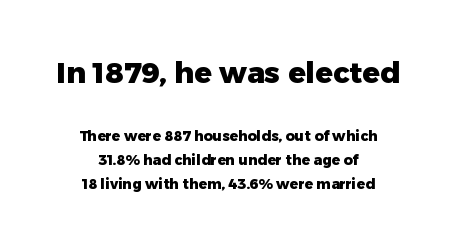
{"serif": "no", "italic": "no", "bold": "yes", "weight": "heavy", "width": "normal", "stroke_contrast": "low", "x_height": "medium", "monospaced": "no", "underline": "no", "align": "center", "line_spacing_ratio": 1.71, "letter_spacing": "normal", "letter_spacing_em": 0.0, "larger_block": "first", "size_ratio": 2.07, "glyph_px": 29}
